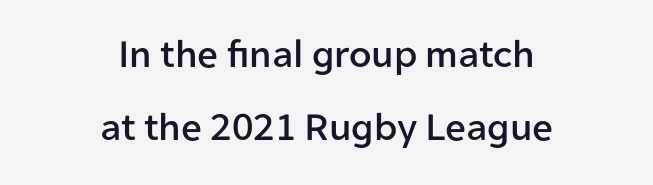
Q: Is the text italic (slanted)? A: No, it is upright.
Q: Is the typeface a serif or a sans-serif typeface? A: Sans-serif.
Q: Is the text underlined? A: No.
Q: How is the paragraph aligned? A: Centered.
Q: Is the spacing between letters normal or unusually wide? A: Normal.
Q: Width (condensed, normal, or wide)? A: Normal.
Q: Stroke contrast? A: Low.
Q: x-height? A: Medium.
Q: Monospaced? A: No.
